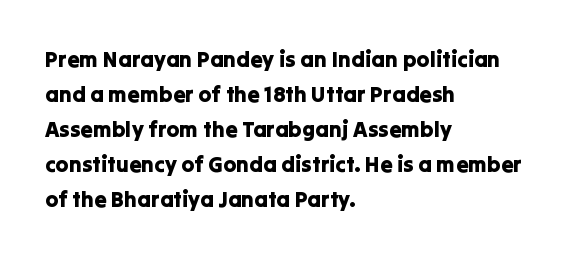
The image shows 22 px text type, upright; set left-aligned, normal line spacing (1.59x), normal letter spacing, not underlined.
